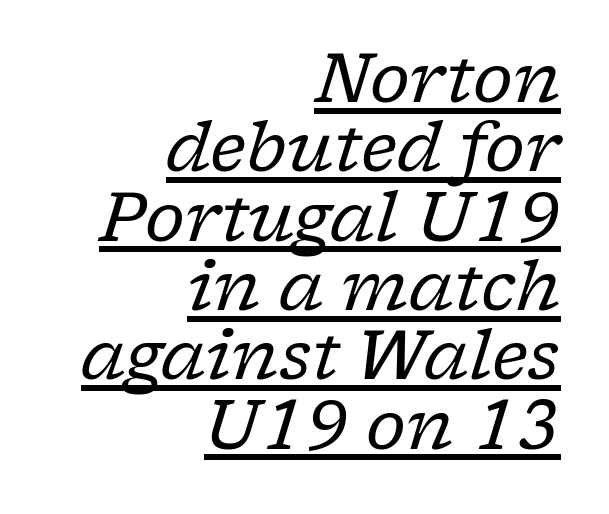
The typeface has the unassuming heft of standard copy or less. These lines are set flush right with a ragged left edge. Line spacing here is tight. Is this a fixed-width face? No — the glyphs have proportional, varying widths.
